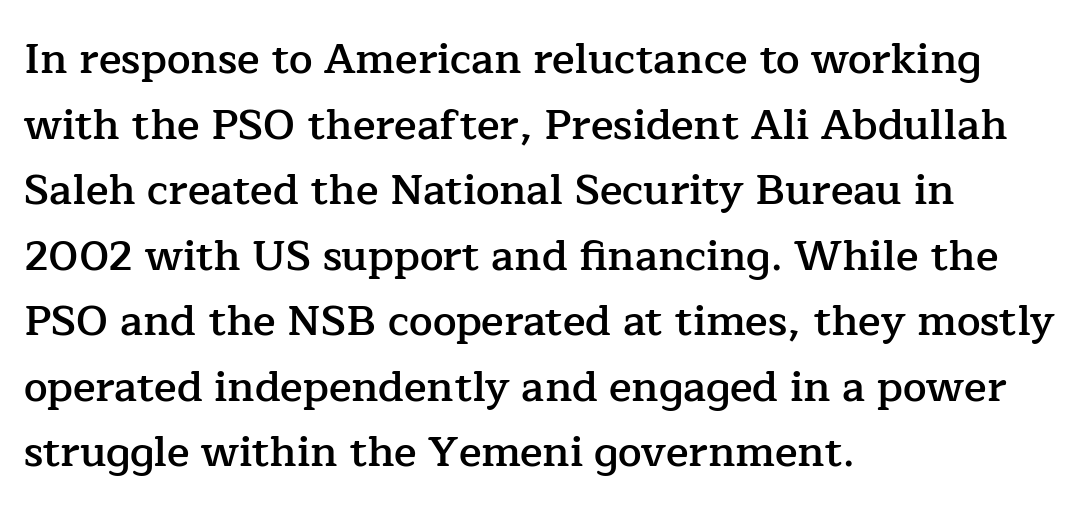
Q: Is the text bold? A: Semi-bold.
Q: Is the text italic (slanted)? A: No, it is upright.
Q: Is the typeface a serif or a sans-serif typeface? A: Serif.
Q: Is the text underlined? A: No.
Q: How is the paragraph aligned? A: Left-aligned.
Q: Is the spacing between letters normal or unusually wide? A: Normal.
Q: Is the spacing between lines tight, normal or loose? A: Normal.
Q: Width (condensed, normal, or wide)? A: Normal.
Q: Stroke contrast? A: Low.
Q: x-height? A: Medium.
Q: Monospaced? A: No.
